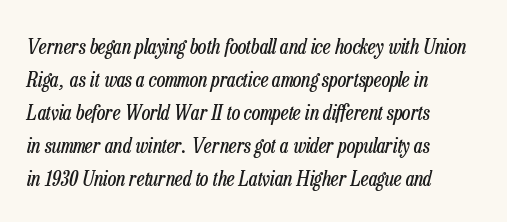
The image shows 21 px text type, italic (leaning right); set left-aligned, normal line spacing (1.57x), normal letter spacing, not underlined.
